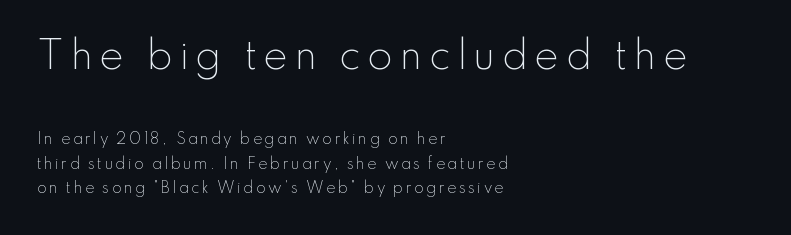
{"serif": "no", "italic": "no", "bold": "no", "weight": "light", "width": "normal", "stroke_contrast": "low", "x_height": "small", "monospaced": "no", "underline": "no", "align": "left", "line_spacing_ratio": 1.75, "larger_block": "first", "size_ratio": 2.64, "glyph_px": 37}
